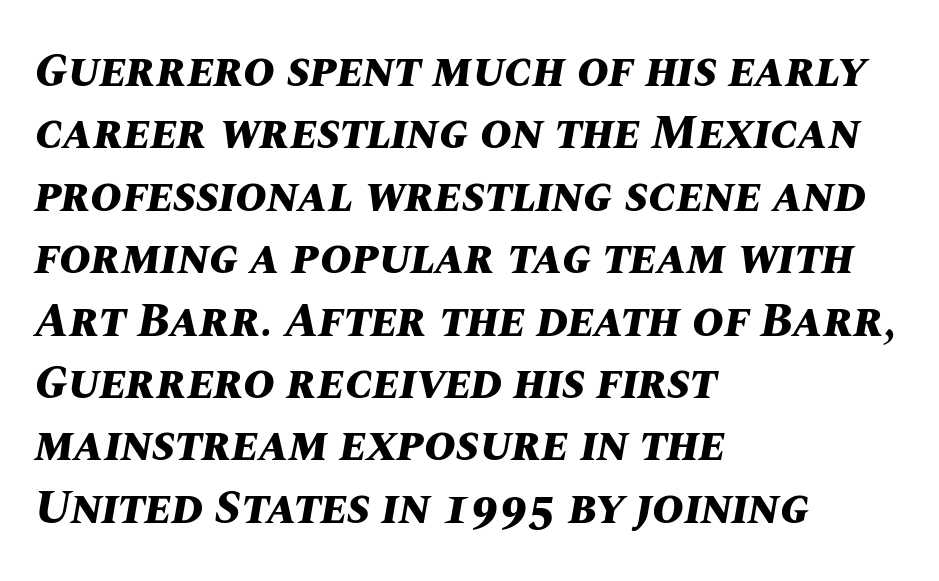
Q: Is the text bold? A: Yes.
Q: Is the text italic (slanted)? A: Yes, it leans right by about 10 degrees.
Q: Is the text underlined? A: No.
Q: How is the paragraph aligned? A: Left-aligned.
Q: Is the spacing between letters normal or unusually wide? A: Normal.
Q: Is the spacing between lines tight, normal or loose? A: Normal.
Q: Width (condensed, normal, or wide)? A: Normal.
Q: Stroke contrast? A: Medium.
Q: x-height? A: Large.
Q: Monospaced? A: No.
